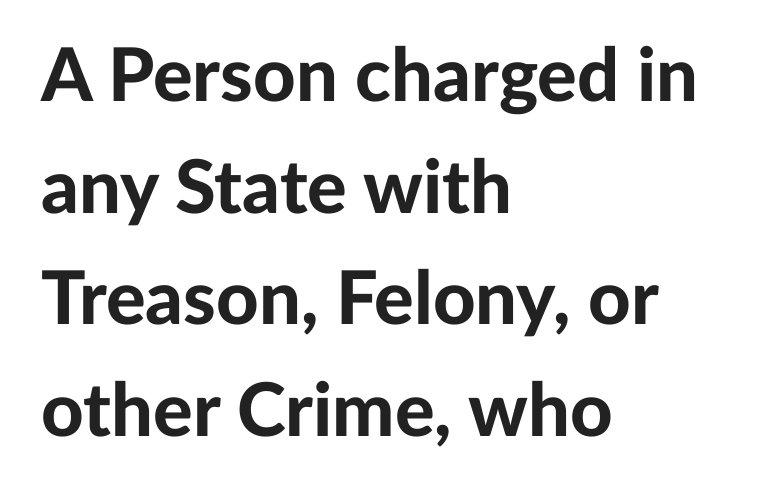
The image shows 74 px bold sans-serif type, upright; set left-aligned, normal line spacing (1.51x), normal letter spacing, not underlined; low stroke contrast and a medium x-height.
